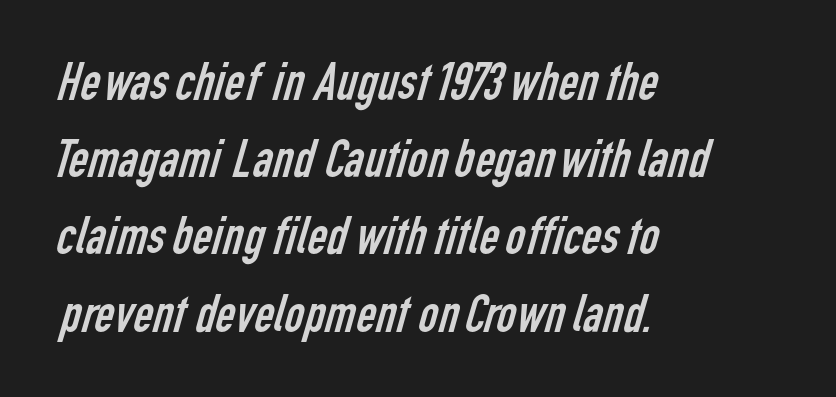
{"serif": "no", "bold": "no", "weight": "regular", "width": "condensed", "stroke_contrast": "low", "x_height": "medium", "monospaced": "no", "underline": "no", "align": "left", "line_spacing": "normal", "line_spacing_ratio": 1.43, "letter_spacing": "normal", "letter_spacing_em": 0.0, "glyph_px": 54}
